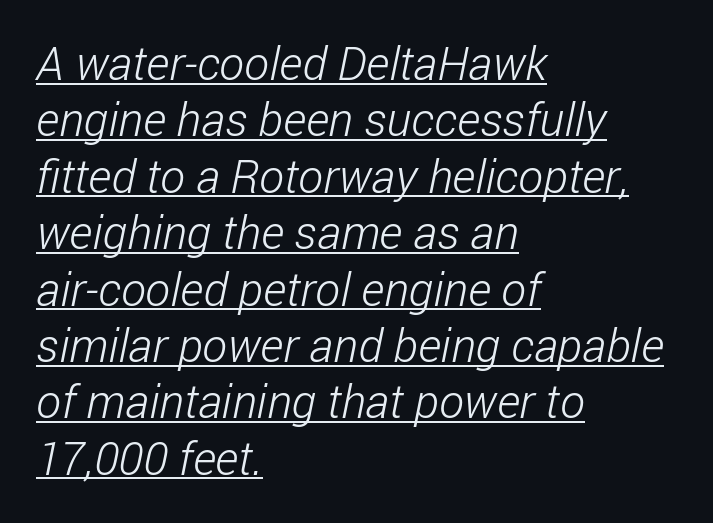
Characters follow at the spacing the type designer built in. This is not heavy type; no bold has been used. A typesetter would call this proportional, since set widths differ per character. Has an underline been added? It has.
